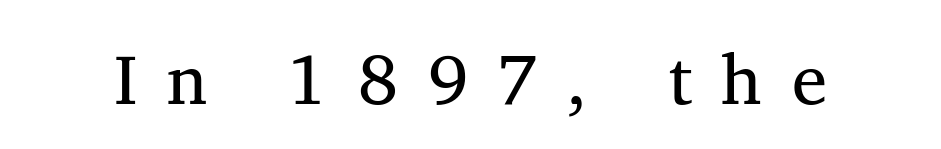
Is this a sans? No — the strokes have serifs. Decoration check: the copy has no underline. Character widths vary here, with narrow letters taking less room than wide ones. The type is letterspaced generously, with wide tracking. The font's upright variant was chosen for this text.
